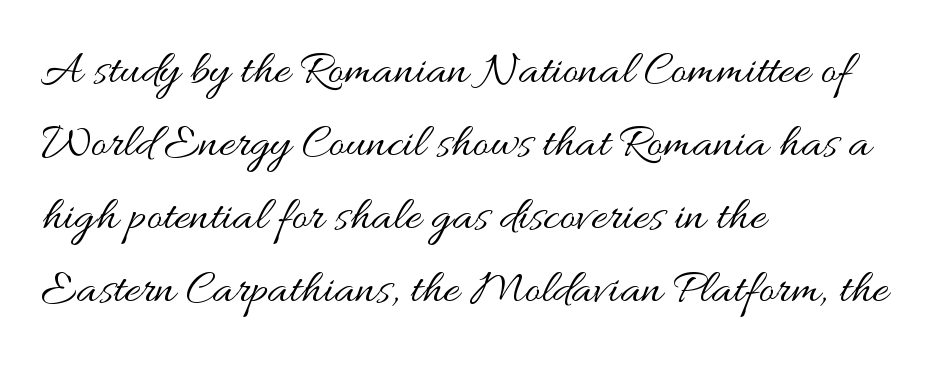
{"bold": "no", "weight": "regular", "width": "wide", "stroke_contrast": "medium", "x_height": "small", "monospaced": "no", "underline": "no", "align": "left", "line_spacing": "normal", "line_spacing_ratio": 1.49, "letter_spacing": "normal", "letter_spacing_em": 0.0, "glyph_px": 49}
